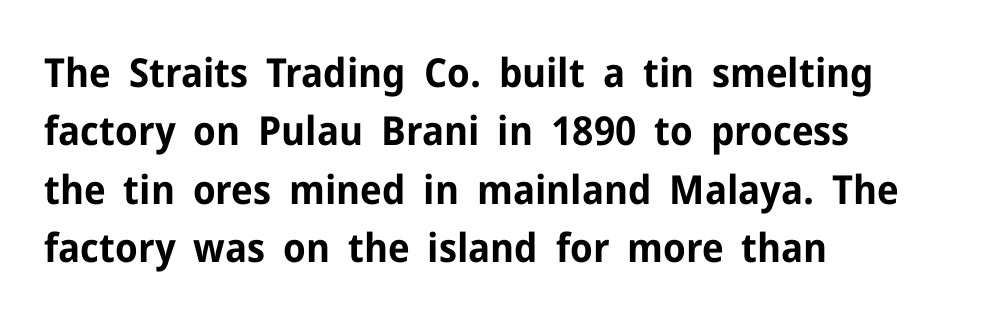
Q: Is the text bold? A: Yes.
Q: Is the text italic (slanted)? A: No, it is upright.
Q: Is the typeface a serif or a sans-serif typeface? A: Sans-serif.
Q: Is the text underlined? A: No.
Q: How is the paragraph aligned? A: Left-aligned.
Q: Is the spacing between letters normal or unusually wide? A: Normal.
Q: Is the spacing between lines tight, normal or loose? A: Normal.
Q: Width (condensed, normal, or wide)? A: Normal.
Q: Stroke contrast? A: Low.
Q: x-height? A: Medium.
Q: Monospaced? A: No.
